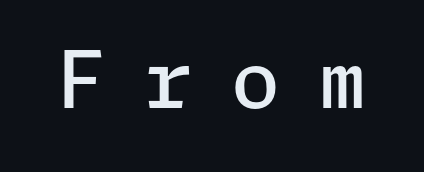
Q: Is the text bold? A: Semi-bold.
Q: Is the text italic (slanted)? A: No, it is upright.
Q: Is the typeface a serif or a sans-serif typeface? A: Sans-serif.
Q: Is the text underlined? A: No.
Q: Is the spacing between letters normal or unusually wide? A: Unusually wide.
Q: Width (condensed, normal, or wide)? A: Normal.
Q: Stroke contrast? A: Low.
Q: x-height? A: Medium.
